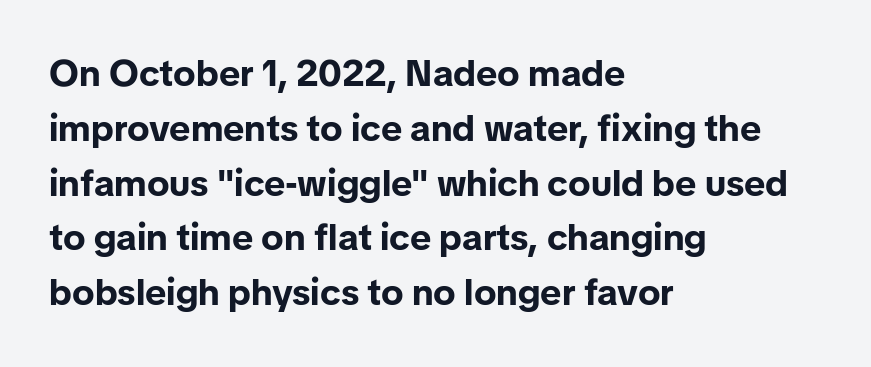
The image shows 37 px bold sans-serif type, upright; set left-aligned, normal line spacing (1.48x), normal letter spacing, not underlined; low stroke contrast and a medium x-height.
